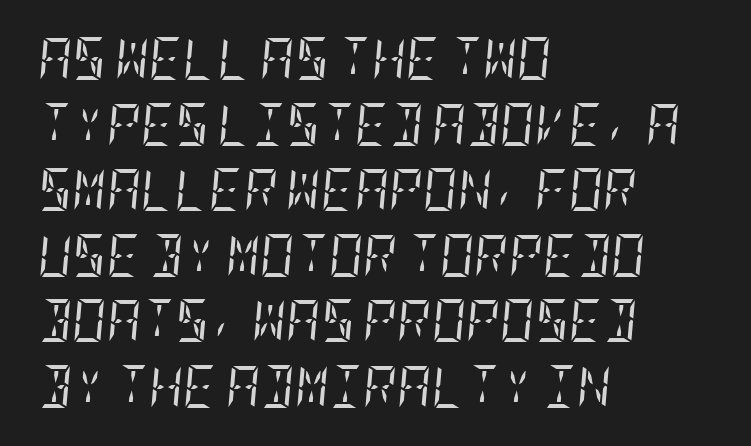
Decoration check: the copy has no underline. Stem width sits at or under what a default text font uses. Is the type slanted? Yes — the strokes lean at a clear angle. The face used here is seriffed, in the tradition of book romans. The line-height multiplier appears to be the usual default.
